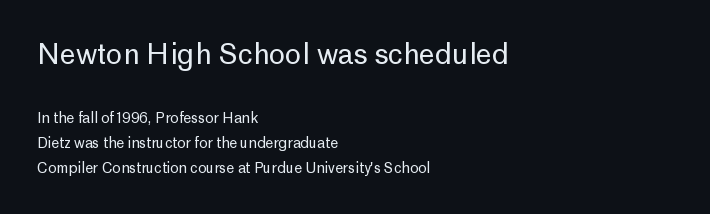
Descenders hang freely into open space. Size contrast runs from large at the top to small at the bottom. Inter-character spacing is left at the font's built-in metrics. Varying glyph widths throughout — classic text-font behaviour.
